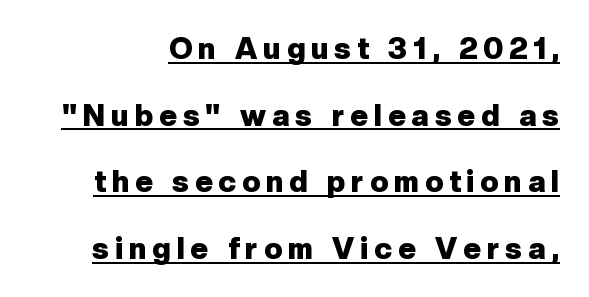
Q: Is the text bold? A: Yes.
Q: Is the text italic (slanted)? A: No, it is upright.
Q: Is the typeface a serif or a sans-serif typeface? A: Sans-serif.
Q: Is the text underlined? A: Yes.
Q: Is the spacing between letters normal or unusually wide? A: Unusually wide.
Q: Is the spacing between lines tight, normal or loose? A: Loose.
Q: Width (condensed, normal, or wide)? A: Normal.
Q: Stroke contrast? A: Low.
Q: x-height? A: Medium.
Q: Monospaced? A: No.
